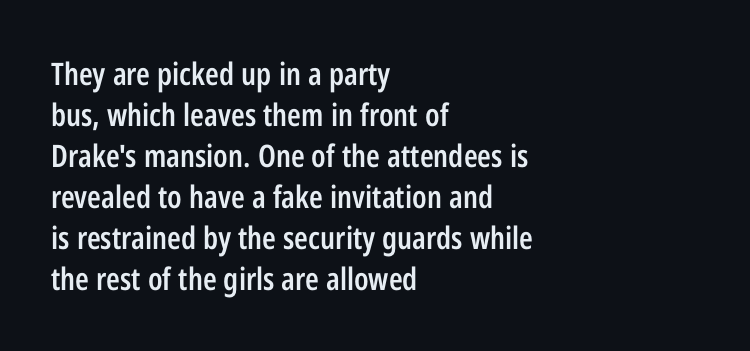
The image shows 31 px semibold, condensed sans-serif type, upright; set left-aligned, normal line spacing (1.32x), normal letter spacing, not underlined; low stroke contrast and a medium x-height.
